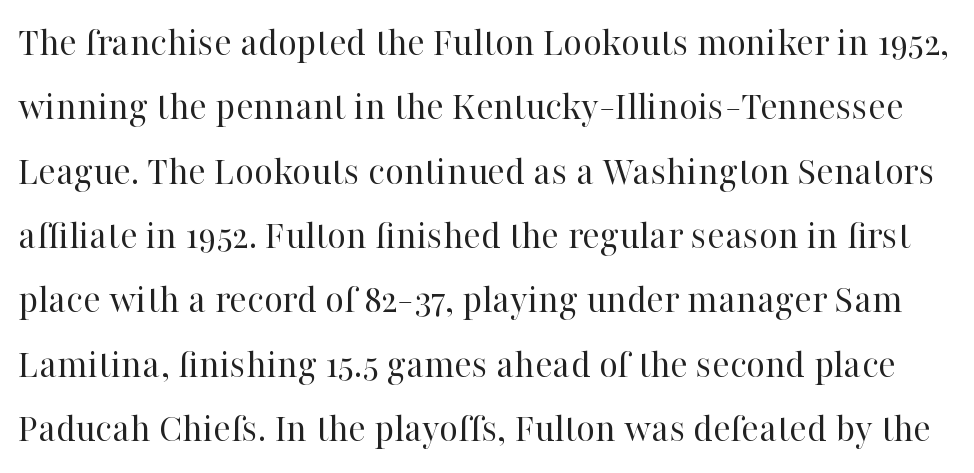
{"serif": "yes", "italic": "no", "bold": "no", "weight": "regular", "width": "normal", "stroke_contrast": "high", "x_height": "medium", "monospaced": "no", "underline": "no", "line_spacing": "normal", "line_spacing_ratio": 1.57, "letter_spacing": "normal", "letter_spacing_em": 0.0, "glyph_px": 41}
